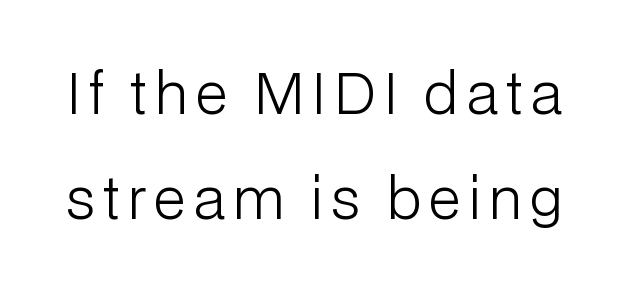
{"serif": "no", "italic": "no", "bold": "no", "weight": "light", "width": "normal", "stroke_contrast": "low", "x_height": "medium", "monospaced": "no", "underline": "no", "line_spacing_ratio": 1.87, "glyph_px": 56}
